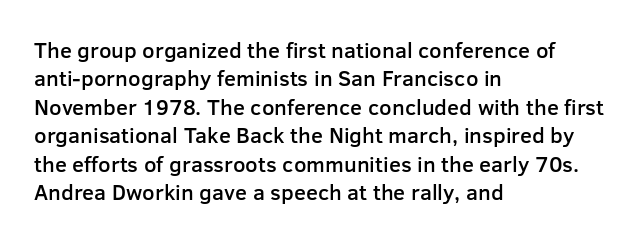
The image shows 22 px text type, upright; set left-aligned, normal line spacing (1.29x), normal letter spacing, not underlined.
